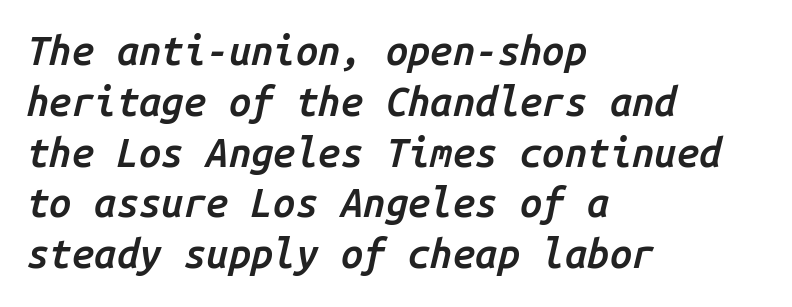
Q: Is the text bold? A: Semi-bold.
Q: Is the text italic (slanted)? A: Yes, it leans right by about 14 degrees.
Q: Is the text underlined? A: No.
Q: How is the paragraph aligned? A: Left-aligned.
Q: Is the spacing between letters normal or unusually wide? A: Normal.
Q: Is the spacing between lines tight, normal or loose? A: Normal.
Q: Width (condensed, normal, or wide)? A: Normal.
Q: Stroke contrast? A: Low.
Q: x-height? A: Medium.
Q: Monospaced? A: Yes.
